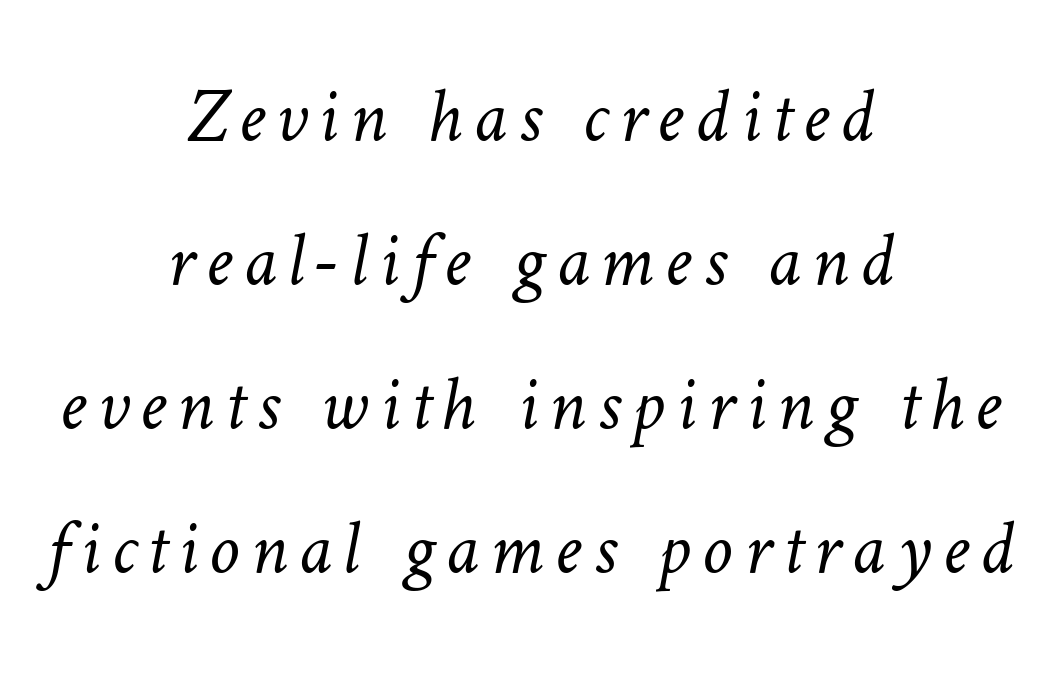
These glyphs show unthickened strokes, regular width or finer. Does the copy run flush right? No — it is centered line by line. The words here are not underlined. Character widths vary here, with narrow letters taking less room than wide ones.
